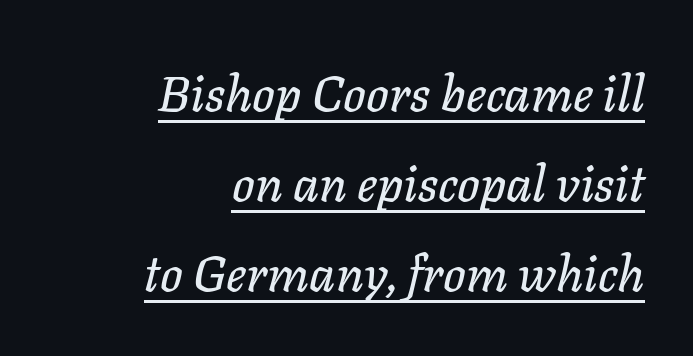
Q: Is the text italic (slanted)? A: Yes, it leans right by about 11 degrees.
Q: Is the text underlined? A: Yes.
Q: How is the paragraph aligned? A: Right-aligned.
Q: Is the spacing between letters normal or unusually wide? A: Normal.
Q: Width (condensed, normal, or wide)? A: Normal.
Q: Stroke contrast? A: Low.
Q: x-height? A: Medium.
Q: Monospaced? A: No.
